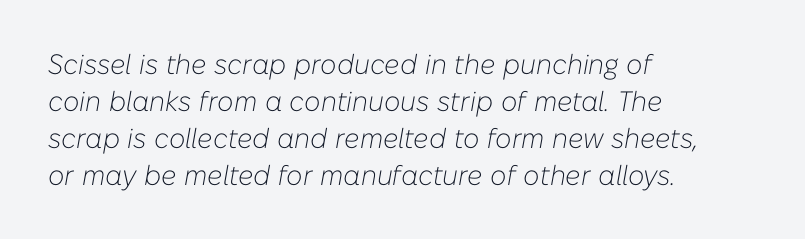
Plain, unruled lines of type. In CSS terms this would be text-align: left. Do the characters align in a grid? No, the font is proportional. The passage shown is not bold in any degree. The type is set solid horizontally, with unmodified tracking.
